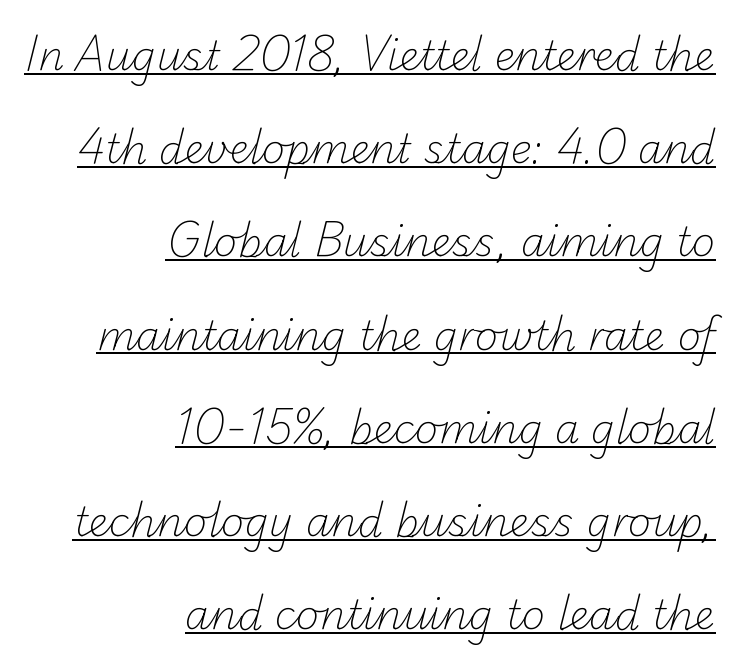
The image shows 40 px light sans-serif type; set right-aligned, loose line spacing (2.33x), normal letter spacing, underlined; low stroke contrast and a small x-height.
